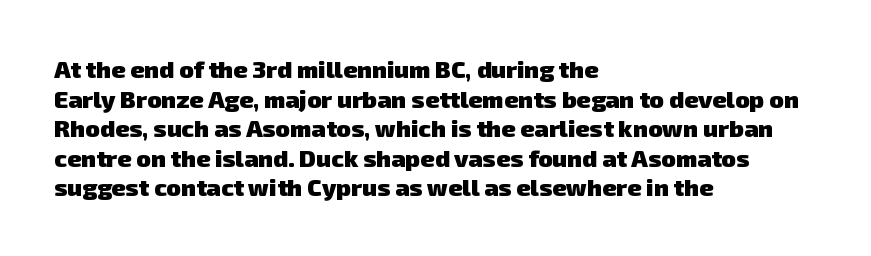
Q: Is the text bold? A: Yes.
Q: Is the text underlined? A: No.
Q: How is the paragraph aligned? A: Left-aligned.
Q: Is the spacing between letters normal or unusually wide? A: Normal.
